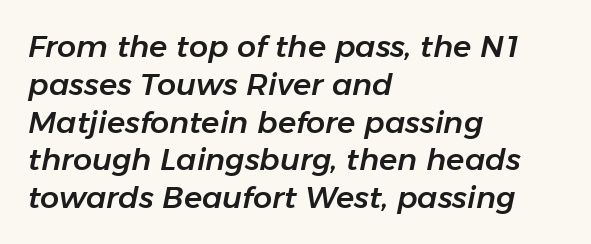
Q: Is the text italic (slanted)? A: Yes, it leans right by about 11 degrees.
Q: Is the text underlined? A: No.
Q: How is the paragraph aligned? A: Left-aligned.
Q: Is the spacing between letters normal or unusually wide? A: Normal.
Q: Is the spacing between lines tight, normal or loose? A: Normal.
Q: Width (condensed, normal, or wide)? A: Normal.
Q: Stroke contrast? A: Low.
Q: x-height? A: Medium.
Q: Monospaced? A: No.
